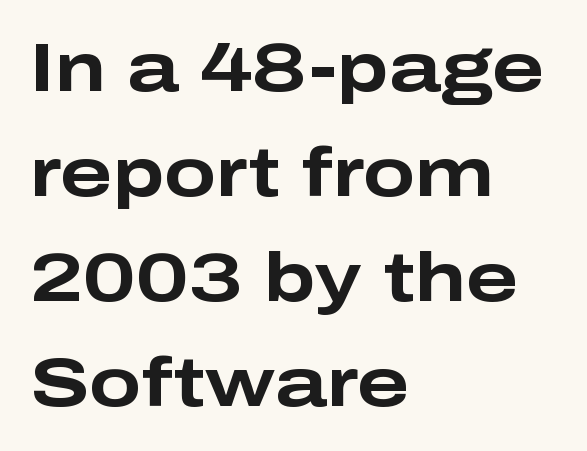
Q: Is the text bold? A: Yes.
Q: Is the text italic (slanted)? A: No, it is upright.
Q: Is the typeface a serif or a sans-serif typeface? A: Sans-serif.
Q: Is the text underlined? A: No.
Q: How is the paragraph aligned? A: Left-aligned.
Q: Is the spacing between letters normal or unusually wide? A: Normal.
Q: Is the spacing between lines tight, normal or loose? A: Normal.
Q: Width (condensed, normal, or wide)? A: Wide.
Q: Stroke contrast? A: Low.
Q: x-height? A: Medium.
Q: Monospaced? A: No.
